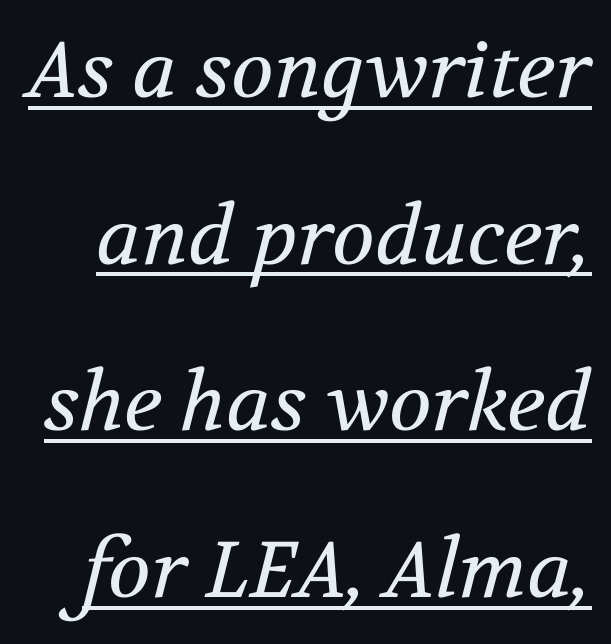
The cut favours lightness, reaching ordinary text weight at its darkest. Varying glyph widths throughout — classic text-font behaviour. This rendering leaves character spacing at its baseline value. Stroke terminals: seriffed.
